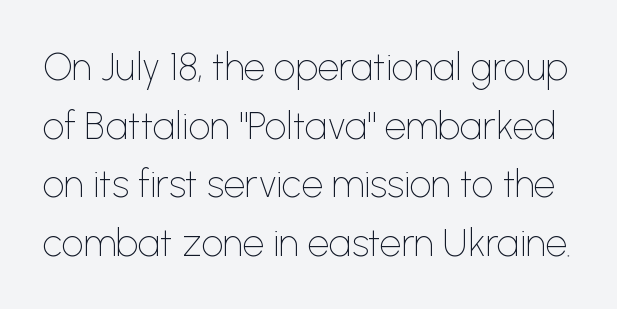
A bare baseline throughout the passage. Vertical spacing — default. The font is comparable to plain body text, perhaps lighter. Rendered with straight, roman letterforms. Here the designer chose a conventional face with non-uniform glyph widths. A sans-serif font was chosen for this passage.
